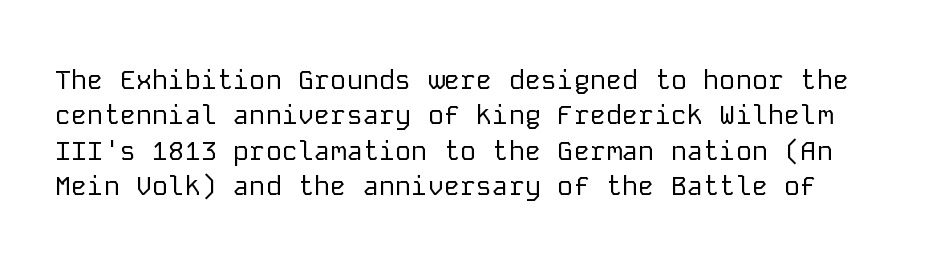
The typesetting does not lean heavy: it is not bold. The foot of each line stays bare and open. One glance says typical: line gaps are just what's usual. Vertical strokes here are truly vertical. Observe the ordinary spacing: letters are neighbours, not strangers.
